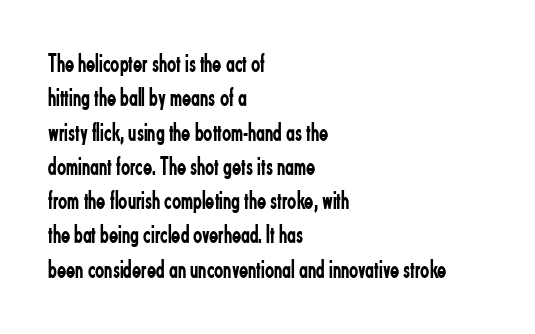
The letterforms sit at book weight or below. Honestly, the letter spacing is just normal — you wouldn't notice it. The type sits square on the baseline with zero lean. Unmarked baselines from the first word to the last. The text block is weighted toward the left margin, trailing off unevenly rightward. The designer left line spacing at the default.
